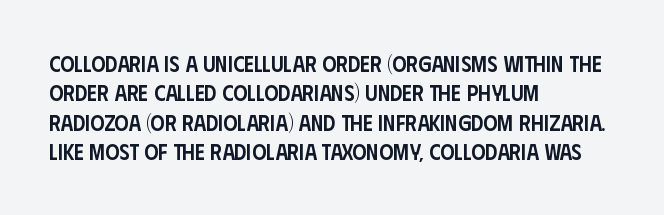
{"italic": "no", "bold": "semi", "underline": "no", "align": "left", "line_spacing": "normal", "line_spacing_ratio": 1.34, "letter_spacing": "normal", "letter_spacing_em": 0.0, "glyph_px": 22}
